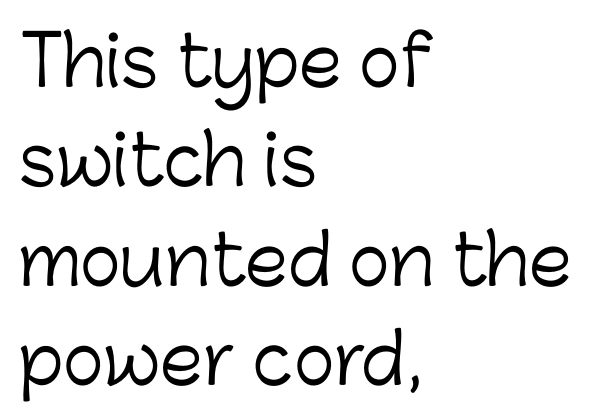
{"serif": "no", "italic": "no", "bold": "no", "weight": "light", "width": "normal", "stroke_contrast": "low", "x_height": "medium", "monospaced": "no", "underline": "no", "align": "left", "line_spacing": "normal", "line_spacing_ratio": 1.44, "letter_spacing": "normal", "letter_spacing_em": 0.0, "glyph_px": 69}
